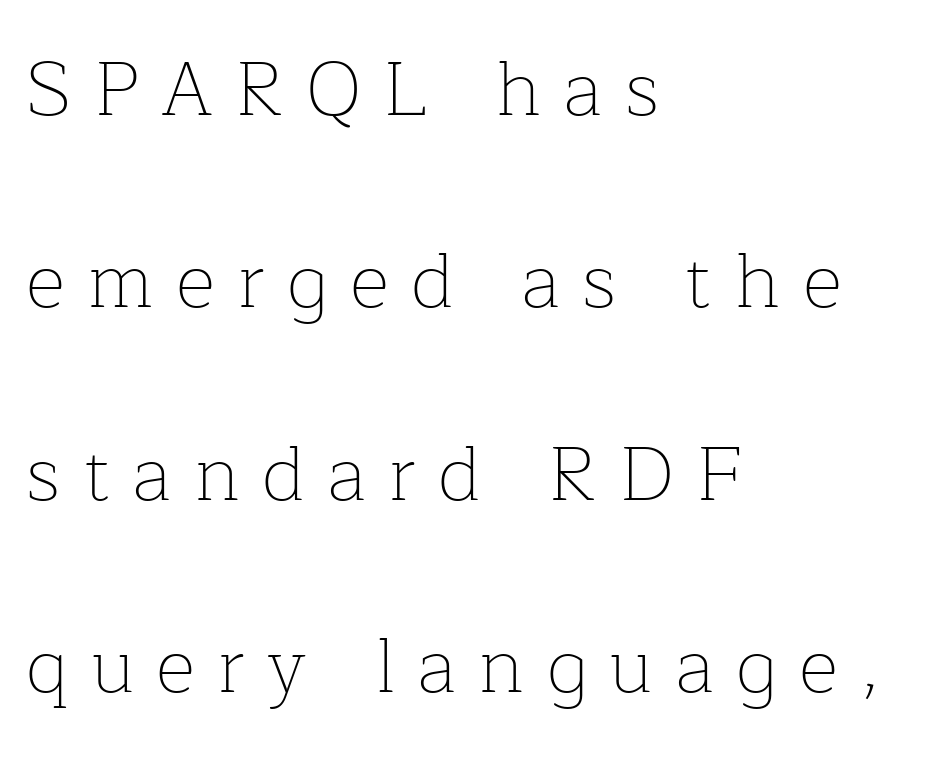
{"serif": "yes", "italic": "no", "bold": "no", "weight": "thin", "width": "normal", "stroke_contrast": "low", "x_height": "medium", "monospaced": "no", "underline": "no", "align": "left", "line_spacing": "loose", "line_spacing_ratio": 2.5, "letter_spacing": "wide", "letter_spacing_em": 0.29, "glyph_px": 77}
